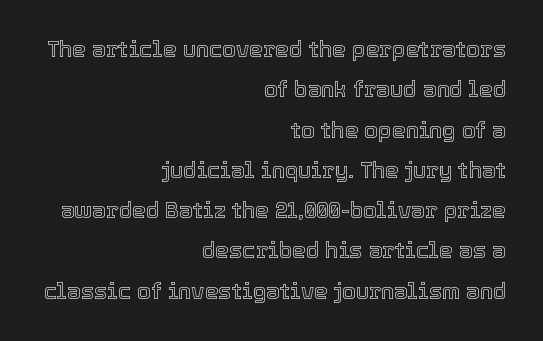
Is the letter spacing exaggerated? No — it looks like the ordinary default. Is the block centered? No — it sits flush against the right margin. Nope, not italic — everything's standing straight. Type without underlining.
